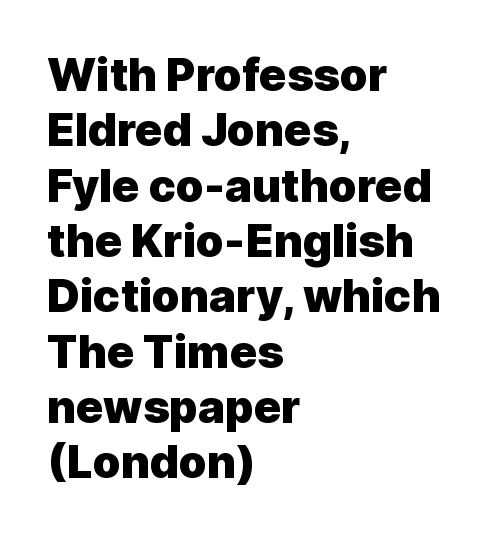
Q: Is the text bold? A: Yes.
Q: Is the text italic (slanted)? A: No, it is upright.
Q: Is the typeface a serif or a sans-serif typeface? A: Sans-serif.
Q: Is the text underlined? A: No.
Q: How is the paragraph aligned? A: Left-aligned.
Q: Is the spacing between letters normal or unusually wide? A: Normal.
Q: Width (condensed, normal, or wide)? A: Normal.
Q: x-height? A: Medium.
Q: Monospaced? A: No.
